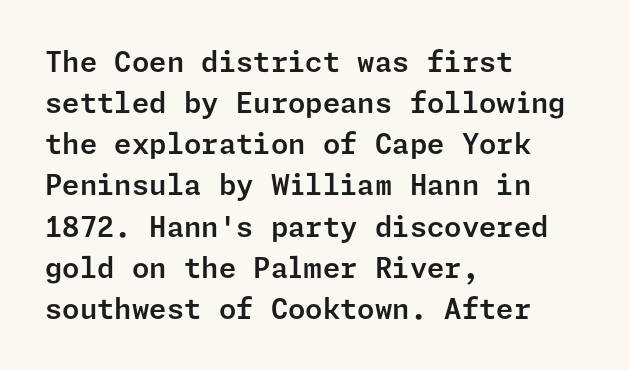
The image shows 28 px sans-serif type, upright; set left-aligned, normal line spacing (1.47x), normal letter spacing, not underlined; low stroke contrast and a medium x-height.
